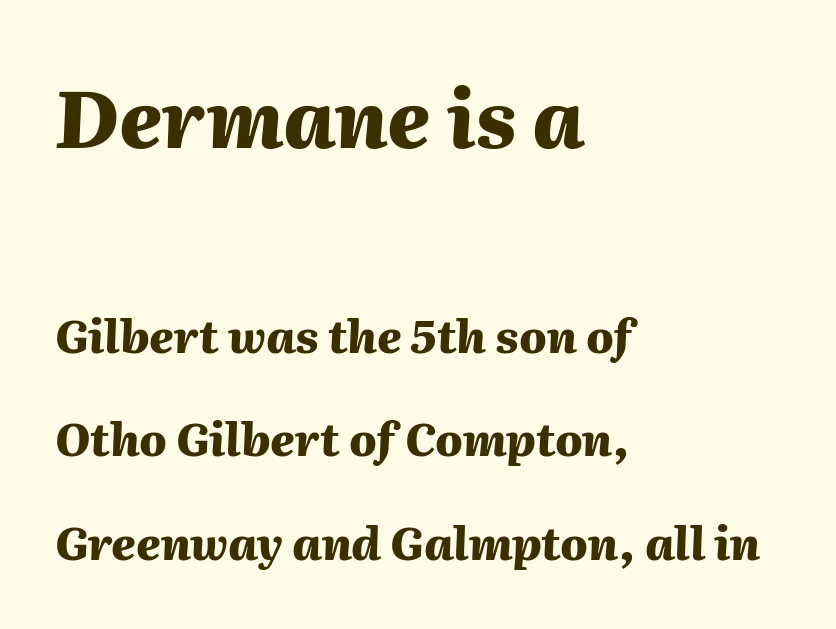
Slanted lettering throughout. This is heavy type, rendered in bold. Decoration check: the copy has no underline. Large over small — that's the arrangement of the two blocks here. Which margin do the lines hug? The left one — the right edge is uneven.
